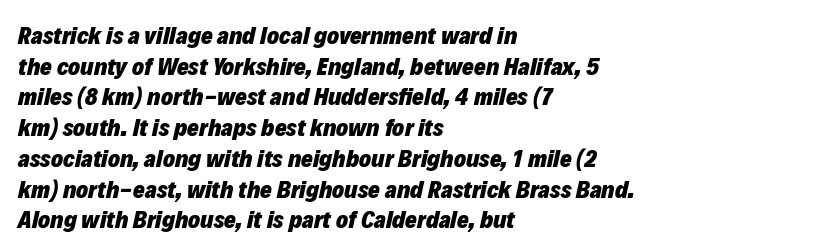
Q: Is the text bold? A: Yes.
Q: Is the text italic (slanted)? A: Yes, it leans right by about 12 degrees.
Q: Is the text underlined? A: No.
Q: How is the paragraph aligned? A: Left-aligned.
Q: Is the spacing between letters normal or unusually wide? A: Normal.
